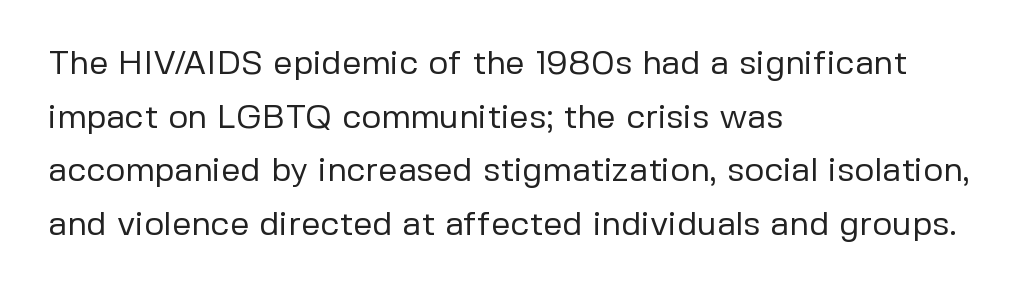
{"serif": "no", "italic": "no", "bold": "no", "weight": "regular", "width": "normal", "stroke_contrast": "low", "x_height": "medium", "monospaced": "no", "underline": "no", "align": "left", "line_spacing": "normal", "line_spacing_ratio": 1.58, "letter_spacing": "normal", "letter_spacing_em": 0.0, "glyph_px": 34}
